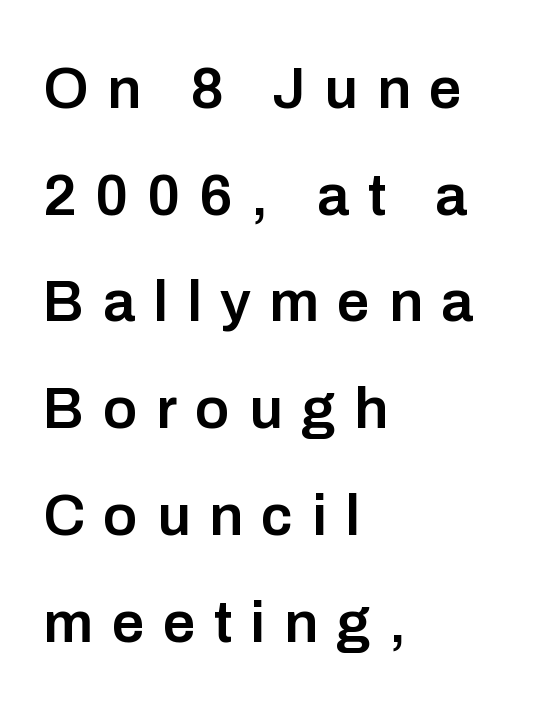
Nobody drew a line under any word here. What weight is shown? A semibold, between regular and bold. The designer went with a sans here, leaving each stem footless. Is the letter spacing exaggerated? Yes — the characters are pushed far apart. The passage shown is typed in a proportional face where columns would drift. The axis of the letterforms is exactly vertical.
